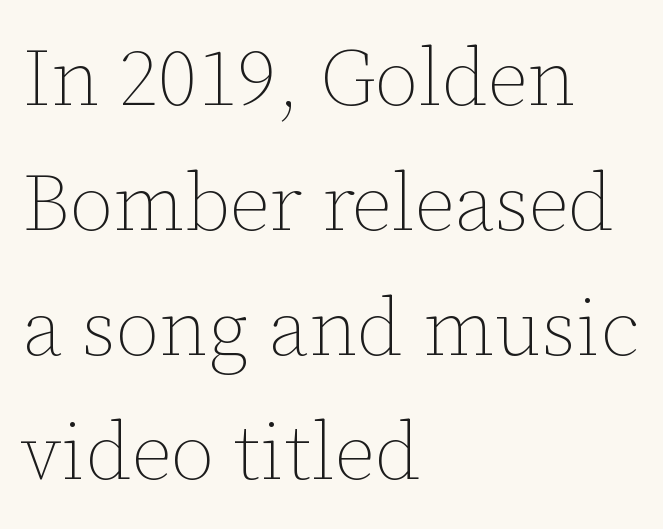
Q: Is the text bold? A: No.
Q: Is the text italic (slanted)? A: No, it is upright.
Q: Is the text underlined? A: No.
Q: How is the paragraph aligned? A: Left-aligned.
Q: Is the spacing between letters normal or unusually wide? A: Normal.
Q: Is the spacing between lines tight, normal or loose? A: Normal.
Q: Width (condensed, normal, or wide)? A: Normal.
Q: Stroke contrast? A: Low.
Q: x-height? A: Medium.
Q: Monospaced? A: No.
